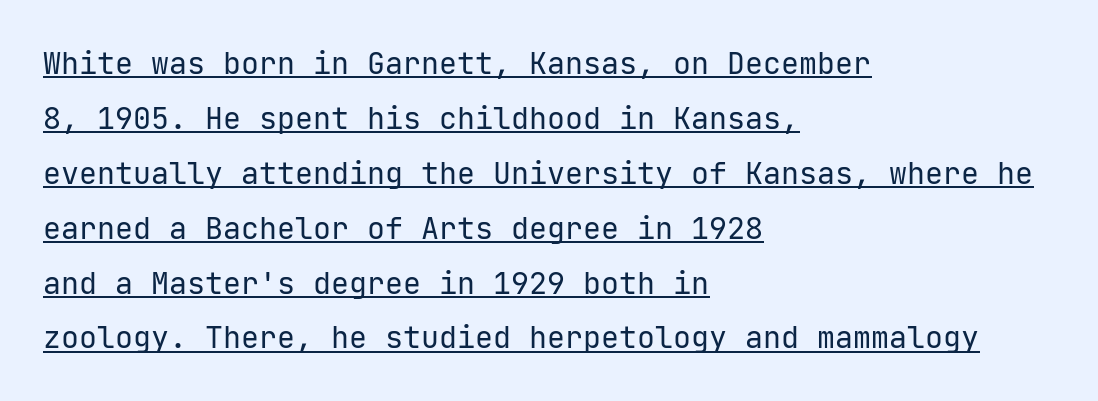
Q: Is the text bold? A: No.
Q: Is the text italic (slanted)? A: No, it is upright.
Q: Is the typeface a serif or a sans-serif typeface? A: Sans-serif.
Q: Is the text underlined? A: Yes.
Q: How is the paragraph aligned? A: Left-aligned.
Q: Is the spacing between letters normal or unusually wide? A: Normal.
Q: Width (condensed, normal, or wide)? A: Normal.
Q: Stroke contrast? A: Low.
Q: x-height? A: Medium.
